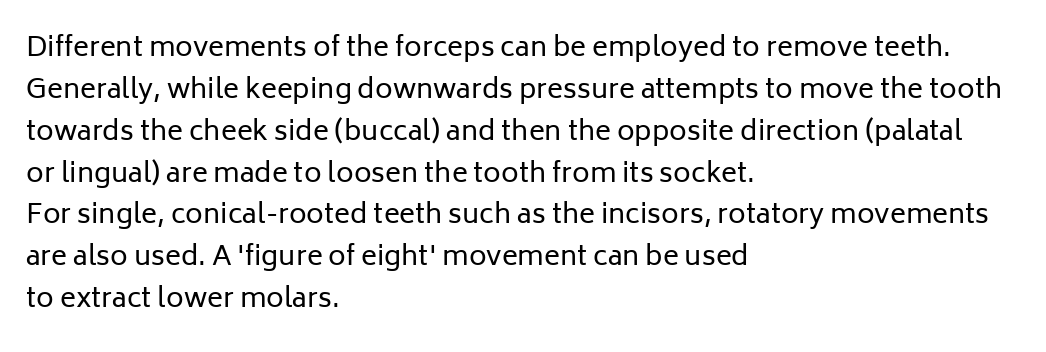
Anything drawn beneath the words? Only blank space. Each word holds together tightly as a unit, with standard inter-letter gaps. Each stroke keeps to a modest, everyday thickness or less. Normally led — the rows are evenly, conventionally spaced. In CSS terms this would be text-align: left. Does the lettering tilt? It doesn't — this is upright.
